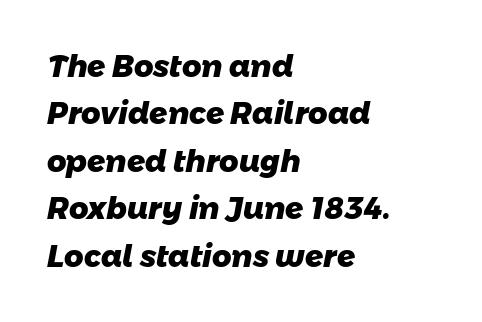
The image shows 30 px heavy sans-serif type; set left-aligned, normal line spacing (1.58x), normal letter spacing, not underlined; low stroke contrast and a medium x-height.
